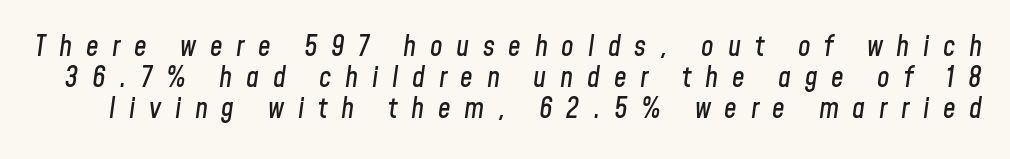
{"italic": "yes", "lean": "right", "slant_degrees": 8, "width": "condensed", "stroke_contrast": "low", "x_height": "medium", "monospaced": "no", "underline": "no", "line_spacing": "tight", "line_spacing_ratio": 1.11, "letter_spacing": "wide", "letter_spacing_em": 0.49, "glyph_px": 28}
